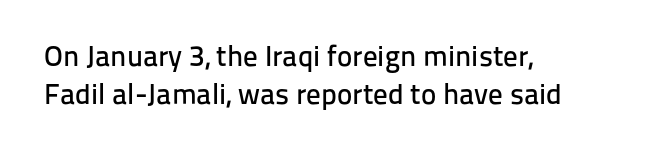
Q: Is the text italic (slanted)? A: No, it is upright.
Q: Is the typeface a serif or a sans-serif typeface? A: Sans-serif.
Q: Is the text underlined? A: No.
Q: How is the paragraph aligned? A: Left-aligned.
Q: Is the spacing between letters normal or unusually wide? A: Normal.
Q: Is the spacing between lines tight, normal or loose? A: Normal.
Q: Width (condensed, normal, or wide)? A: Normal.
Q: Stroke contrast? A: Low.
Q: x-height? A: Medium.
Q: Monospaced? A: No.
